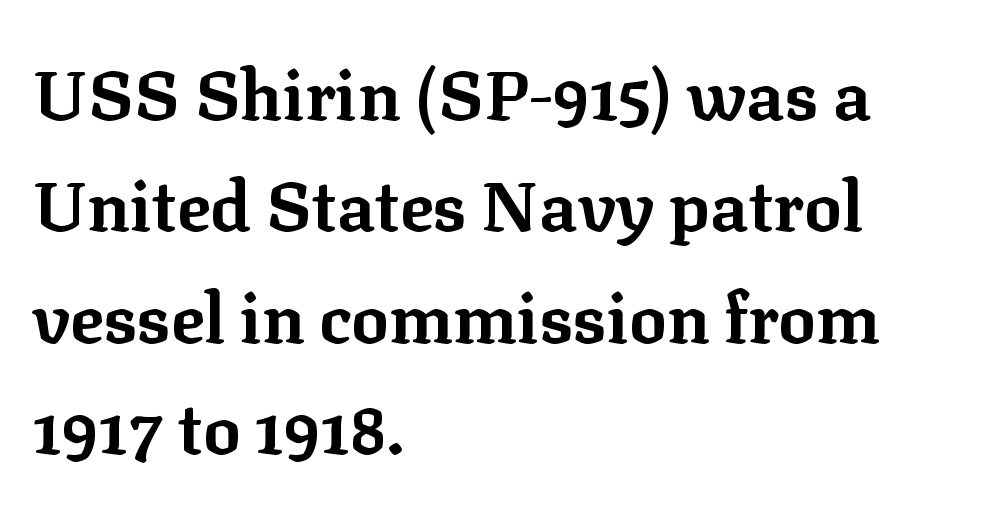
Strokes here are thick enough to call this a true bold. Does the copy run flush right? No — it runs flush left. A typesetter would call this zero additional tracking. The baseline area is clear.
